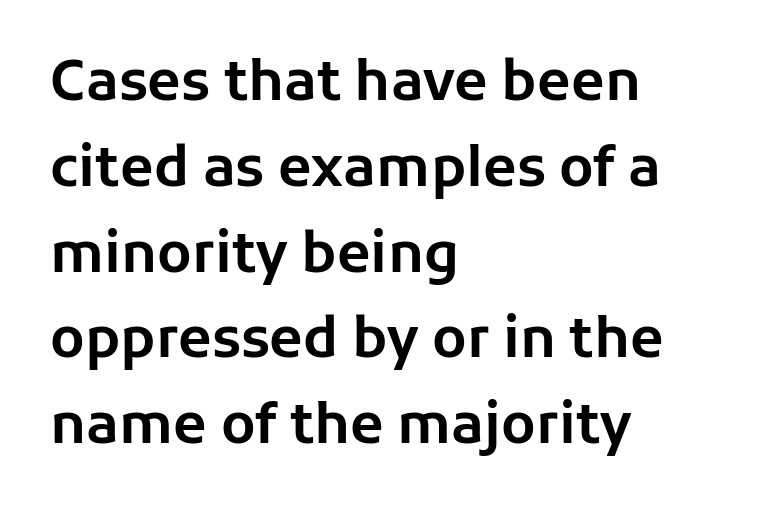
A typesetter would mark this as roman, not italic. The type is set solid horizontally, with unmodified tracking. The specimen omits any rule beneath the text block's lines. One-word summary of the alignment: left. Horizontal bands of white between lines are of average thickness. Is this a fixed-width face? No — the glyphs have proportional, varying widths.
